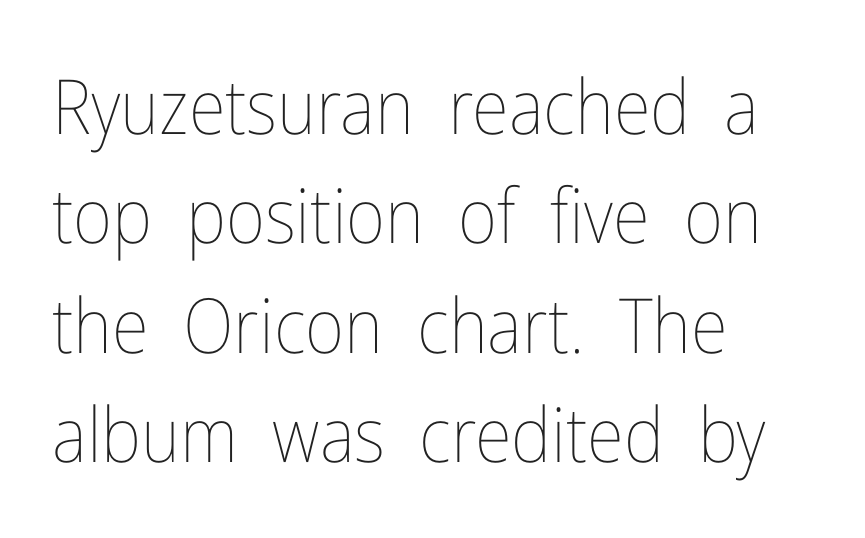
The image shows 76 px thin, condensed type, upright; set left-aligned, normal line spacing (1.44x), normal letter spacing, not underlined; low stroke contrast and a medium x-height.
